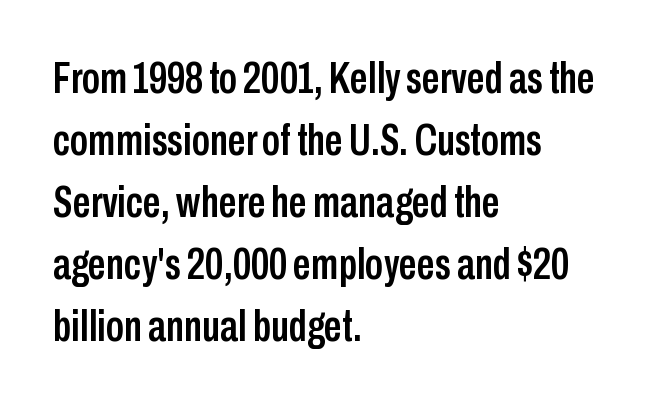
Think of a printed novel: that variable character pitch is what you see here. Horizontal alignment here is leftward, the default for most running prose. Compared with typical body copy, the letter spacing here is the same. The letters stand straight up with perfectly vertical stems.
